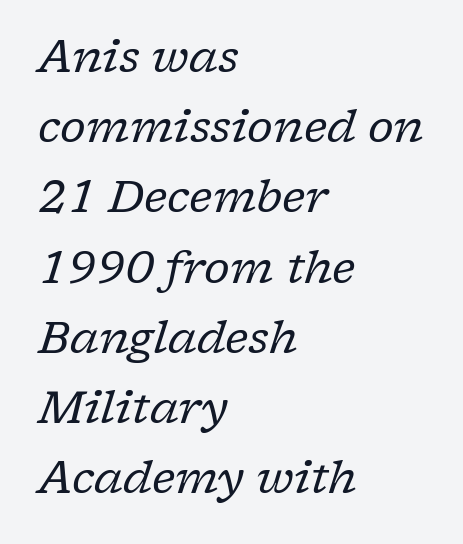
Layout note: lines flush left. The vertical gap from one line to the next is medium. The glyphs are unaccompanied by any horizontal stroke below them. Tracking here is standard; glyphs follow each other at the usual distance.
